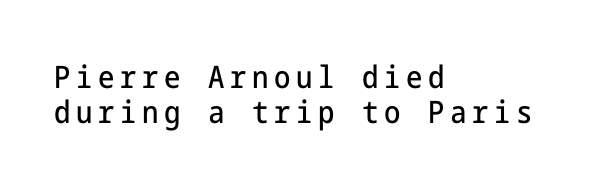
The image shows 31 px condensed sans-serif type, upright; set left-aligned, tight line spacing (1.12x), not underlined; low stroke contrast and a medium x-height.
